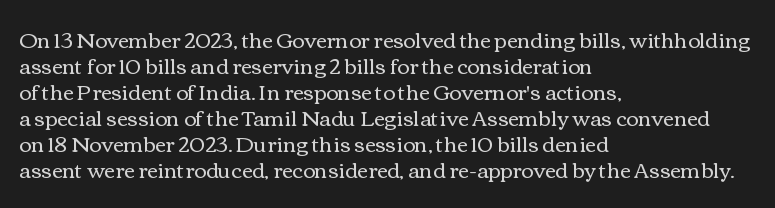
The typography opts for an upright posture over an oblique one. Unmarked baselines from the first word to the last. Students, note that the glyphs here touch the page at normal intervals. Which margin do the lines hug? The left one — the right edge is uneven. The typesetting does not lean heavy: it is not bold.
